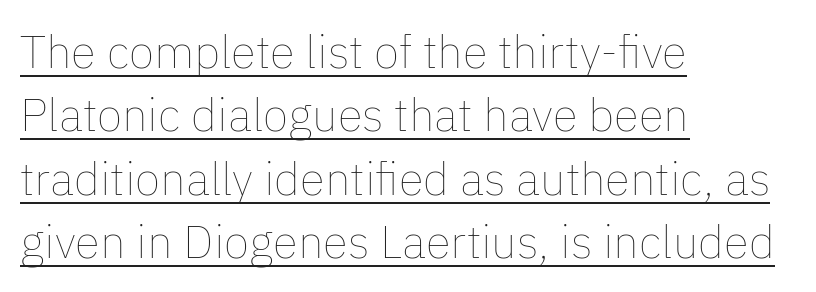
What stands out about the letter spacing? Nothing — it is the standard amount. Posture: straight, roman, zero tilt. Vertically, the passage feels balanced, rows spaced as you'd expect. A student would call this left alignment; a typographer would say flush left, rag right.
